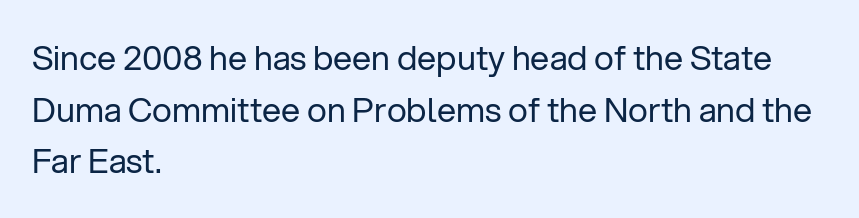
Q: Is the text bold? A: No.
Q: Is the text italic (slanted)? A: No, it is upright.
Q: Is the typeface a serif or a sans-serif typeface? A: Sans-serif.
Q: Is the text underlined? A: No.
Q: How is the paragraph aligned? A: Left-aligned.
Q: Is the spacing between letters normal or unusually wide? A: Normal.
Q: Is the spacing between lines tight, normal or loose? A: Normal.
Q: Width (condensed, normal, or wide)? A: Normal.
Q: Stroke contrast? A: Low.
Q: x-height? A: Medium.
Q: Monospaced? A: No.
